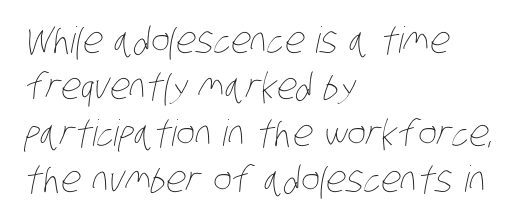
The image shows 36 px thin, condensed type; set left-aligned, normal line spacing (1.29x), normal letter spacing, not underlined; low stroke contrast and a large x-height.
